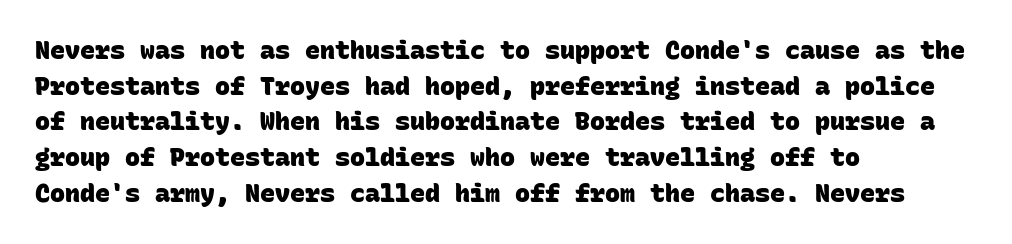
The image shows 25 px bold type; set left-aligned, normal line spacing (1.43x), normal letter spacing, not underlined.
